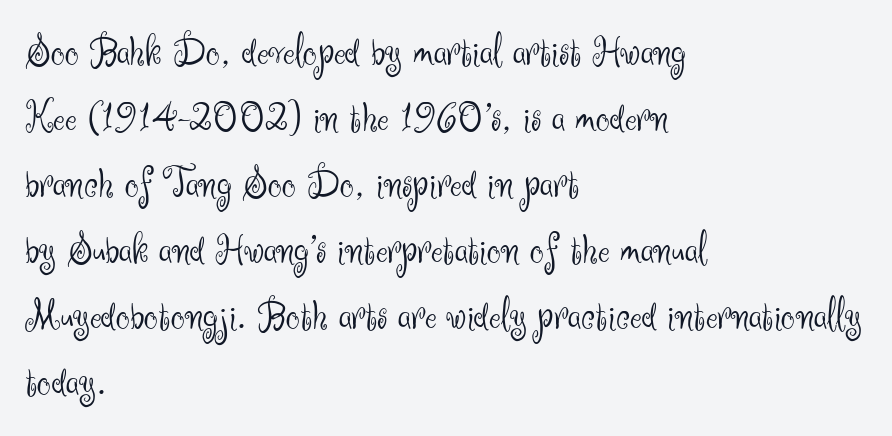
This sample keeps an unexceptional amount of space between lines. This sample is left-justified, so line endings fall wherever the words run out. The characters display no serif detailing; their extremities are plain. Designer's note — italics off, roman on. Varying glyph widths throughout — classic text-font behaviour. Stems and bowls with no extra thickness — not bold.
